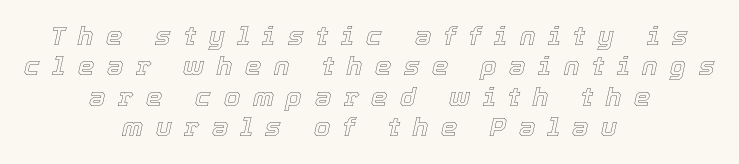
The image shows 26 px text type, italic (leaning right); set centered, line spacing 1.17x, unusually wide letter spacing (+0.49 em), not underlined.
